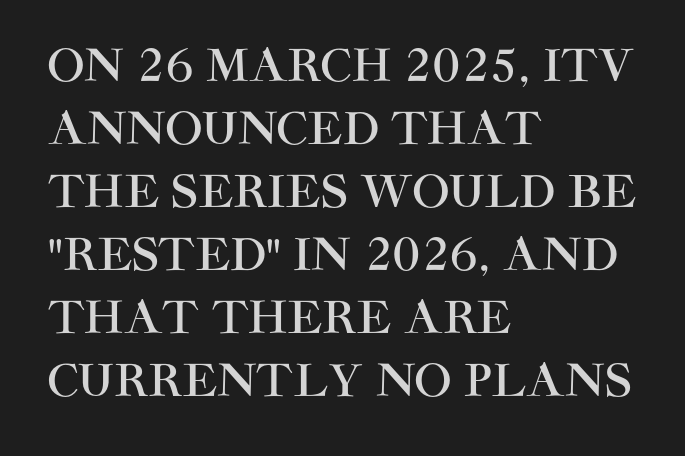
The image shows 44 px sans-serif type, upright; set left-aligned, normal line spacing (1.43x), normal letter spacing, not underlined; high stroke contrast and a large x-height.
